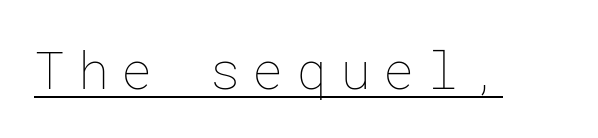
The image shows 52 px thin type, upright; set unusually wide letter spacing (+0.24 em), underlined; low stroke contrast and a medium x-height.
